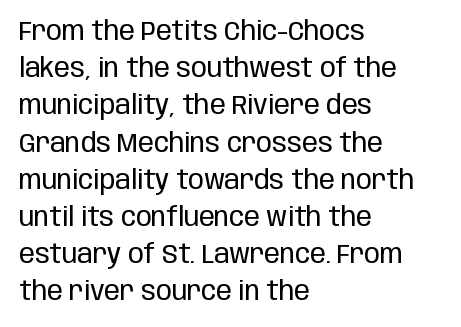
Q: Is the text bold? A: No.
Q: Is the text italic (slanted)? A: No, it is upright.
Q: Is the text underlined? A: No.
Q: How is the paragraph aligned? A: Left-aligned.
Q: Is the spacing between letters normal or unusually wide? A: Normal.
Q: Is the spacing between lines tight, normal or loose? A: Normal.
